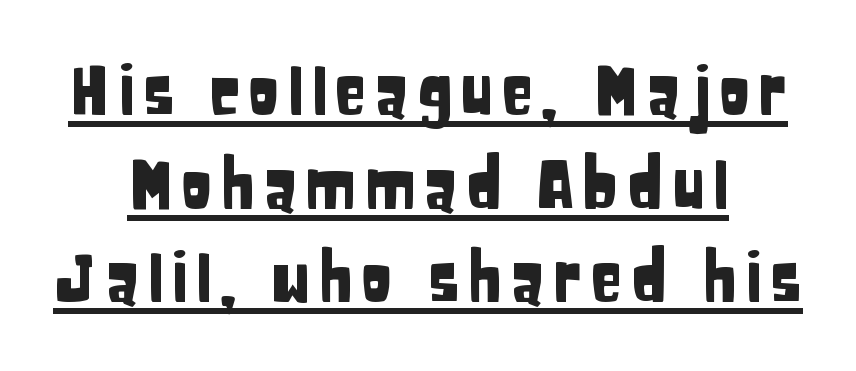
The image shows 66 px condensed sans-serif type, upright; set centered, normal line spacing (1.42x), underlined; low stroke contrast and a large x-height.
